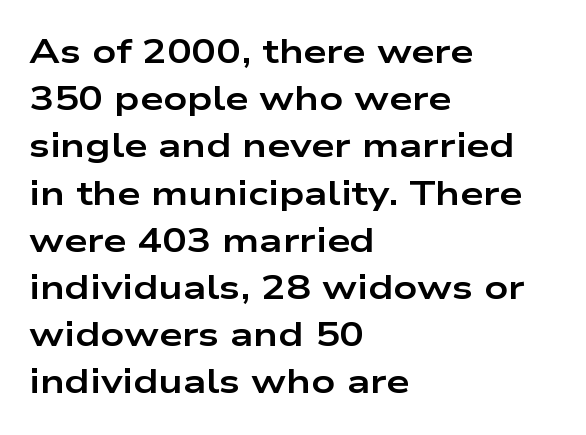
Q: Is the text bold? A: Yes.
Q: Is the text italic (slanted)? A: No, it is upright.
Q: Is the typeface a serif or a sans-serif typeface? A: Sans-serif.
Q: Is the text underlined? A: No.
Q: How is the paragraph aligned? A: Left-aligned.
Q: Is the spacing between letters normal or unusually wide? A: Normal.
Q: Is the spacing between lines tight, normal or loose? A: Normal.
Q: Width (condensed, normal, or wide)? A: Wide.
Q: Stroke contrast? A: Low.
Q: x-height? A: Medium.
Q: Monospaced? A: No.
